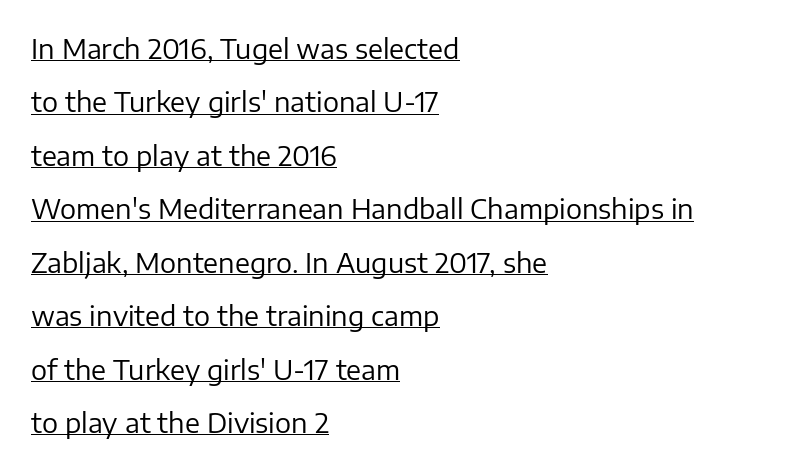
No heavy texture on the line: the type isn't bold. Glance below the letters and you will spot a drawn line. Baseline-to-baseline distance is far greater than the letter height. Which margin do the lines hug? The left one — the right edge is uneven. What stands out about the letter spacing? Nothing — it is the standard amount. Posture: vertical.
